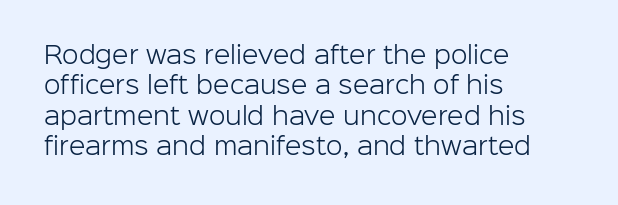
{"italic": "no", "bold": "no", "underline": "no", "align": "left", "line_spacing": "normal", "line_spacing_ratio": 1.27, "letter_spacing": "normal", "letter_spacing_em": 0.0, "glyph_px": 24}
